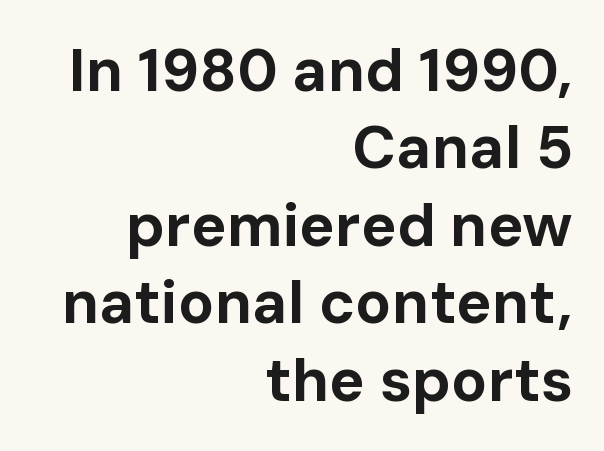
{"serif": "no", "italic": "no", "bold": "yes", "weight": "bold", "width": "normal", "stroke_contrast": "low", "x_height": "medium", "monospaced": "no", "underline": "no", "align": "right", "line_spacing": "normal", "line_spacing_ratio": 1.29, "letter_spacing": "normal", "letter_spacing_em": 0.0, "glyph_px": 60}
